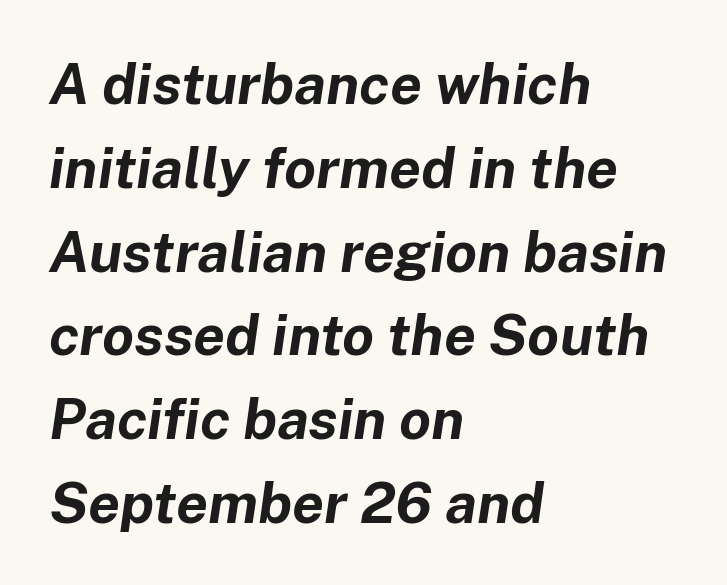
Q: Is the text bold? A: Yes.
Q: Is the text italic (slanted)? A: Yes, it leans right by about 8 degrees.
Q: Is the text underlined? A: No.
Q: How is the paragraph aligned? A: Left-aligned.
Q: Is the spacing between letters normal or unusually wide? A: Normal.
Q: Is the spacing between lines tight, normal or loose? A: Normal.
Q: Width (condensed, normal, or wide)? A: Normal.
Q: Stroke contrast? A: Low.
Q: x-height? A: Medium.
Q: Monospaced? A: No.
